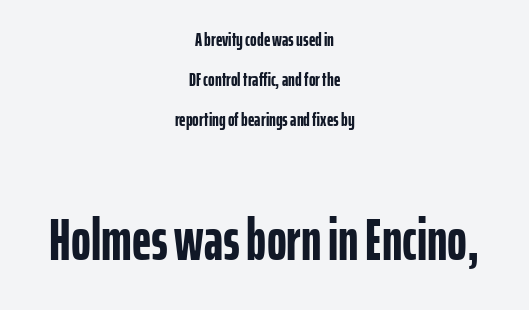
The image shows 60 px semibold, condensed sans-serif type, upright; set centered, loose line spacing (2.0x), normal letter spacing, not underlined; the second (bottom) block is 3.0x larger; low stroke contrast and a medium x-height.
